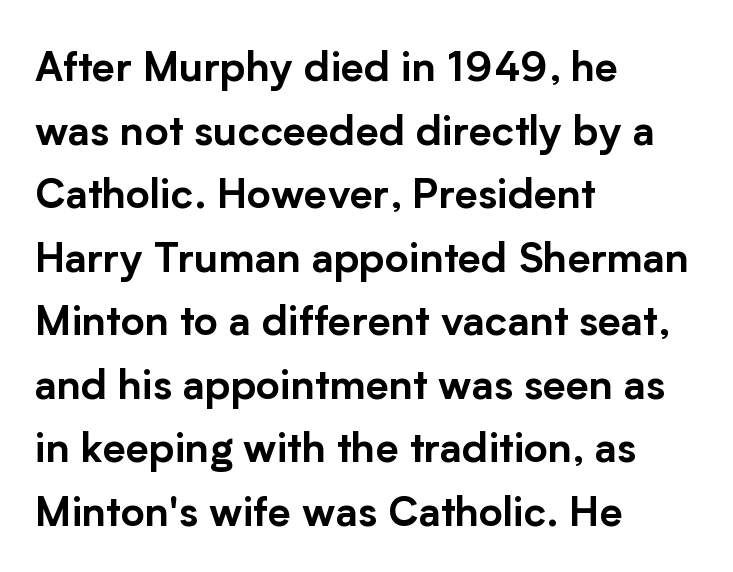
{"serif": "no", "italic": "no", "width": "normal", "stroke_contrast": "low", "x_height": "medium", "monospaced": "no", "underline": "no", "align": "left", "line_spacing": "normal", "line_spacing_ratio": 1.55, "letter_spacing": "normal", "letter_spacing_em": 0.0, "glyph_px": 41}
